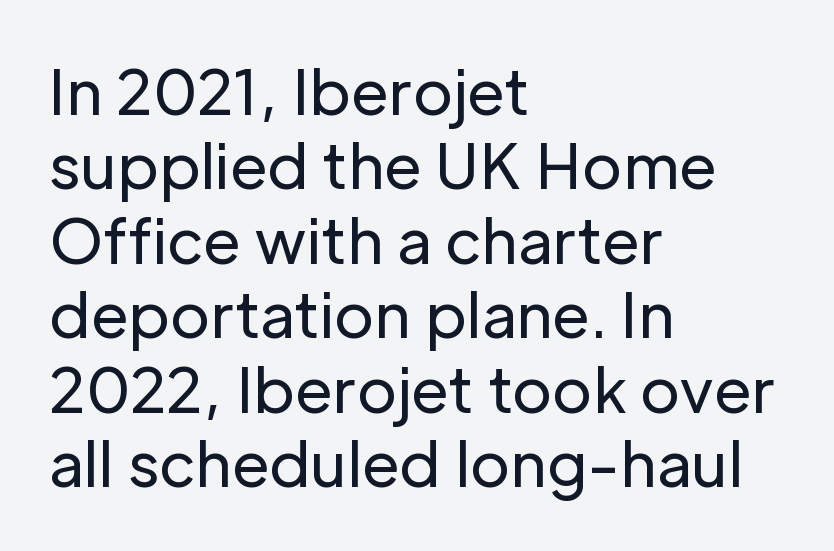
{"serif": "no", "italic": "no", "bold": "no", "weight": "regular", "width": "normal", "stroke_contrast": "low", "x_height": "medium", "monospaced": "no", "underline": "no", "align": "left", "line_spacing_ratio": 1.22, "letter_spacing": "normal", "letter_spacing_em": 0.0, "glyph_px": 61}
